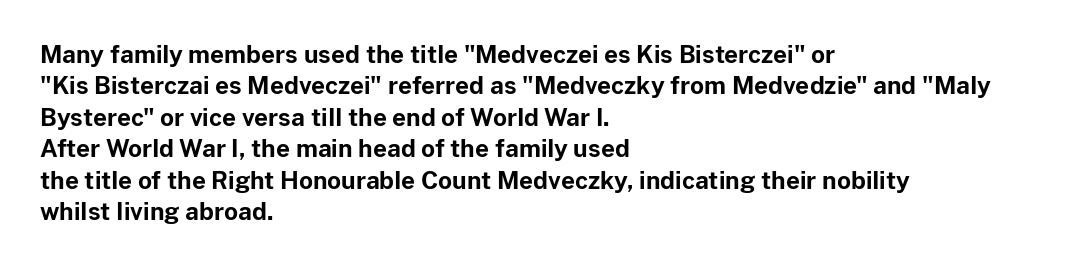
The image shows 24 px bold type, upright; set left-aligned, normal line spacing (1.31x), normal letter spacing, not underlined.
